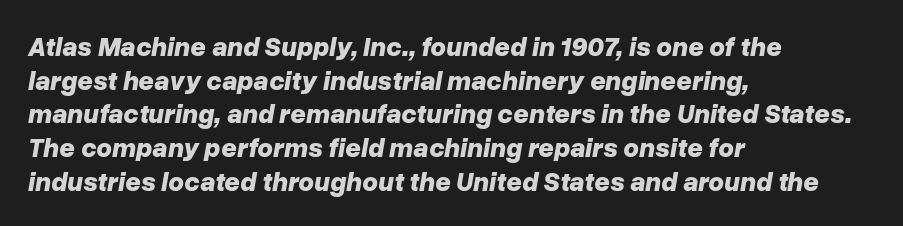
Typesetter's note: full bold, strokes at maximum text heaviness. In terms of letterspacing, this is plain default setting. Normally led — the rows are evenly, conventionally spaced. A student would call this left alignment; a typographer would say flush left, rag right.
